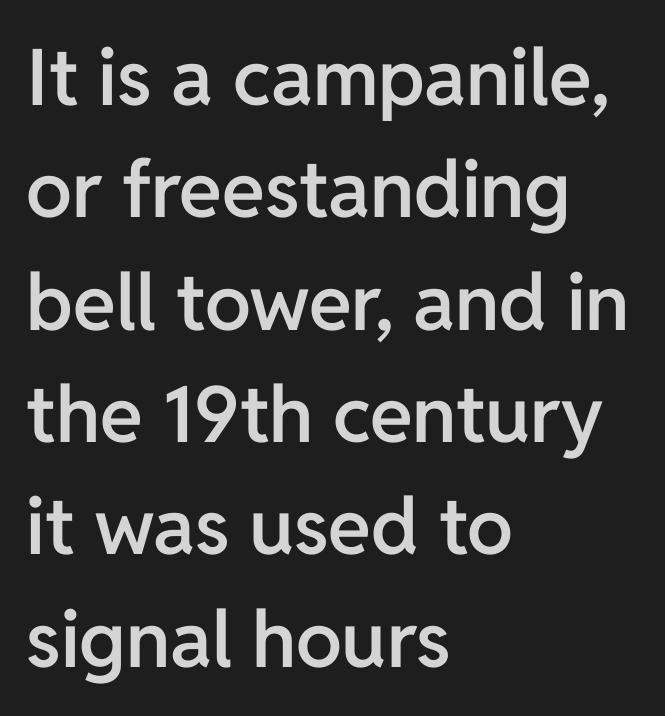
The image shows 78 px semibold sans-serif type, upright; set left-aligned, normal line spacing (1.44x), normal letter spacing, not underlined; low stroke contrast and a medium x-height.
